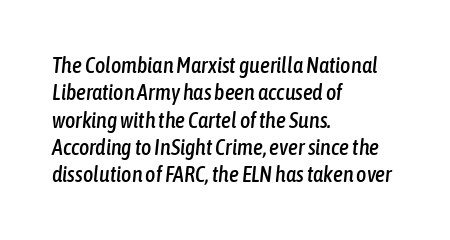
Q: Is the text italic (slanted)? A: Yes, it leans right by about 6 degrees.
Q: Is the text underlined? A: No.
Q: How is the paragraph aligned? A: Left-aligned.
Q: Is the spacing between letters normal or unusually wide? A: Normal.
